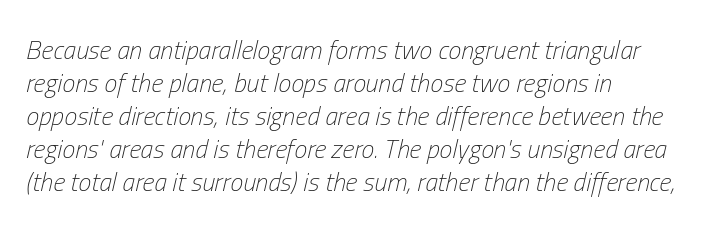
The image shows 26 px text type, italic (leaning right); set left-aligned, normal line spacing (1.27x), normal letter spacing, not underlined.
